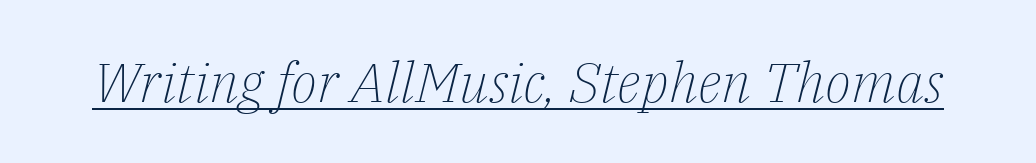
{"serif": "yes", "italic": "yes", "lean": "right", "slant_degrees": 14, "bold": "no", "weight": "light", "width": "normal", "stroke_contrast": "low", "x_height": "medium", "monospaced": "no", "underline": "yes", "letter_spacing": "normal", "letter_spacing_em": 0.0, "glyph_px": 55}
